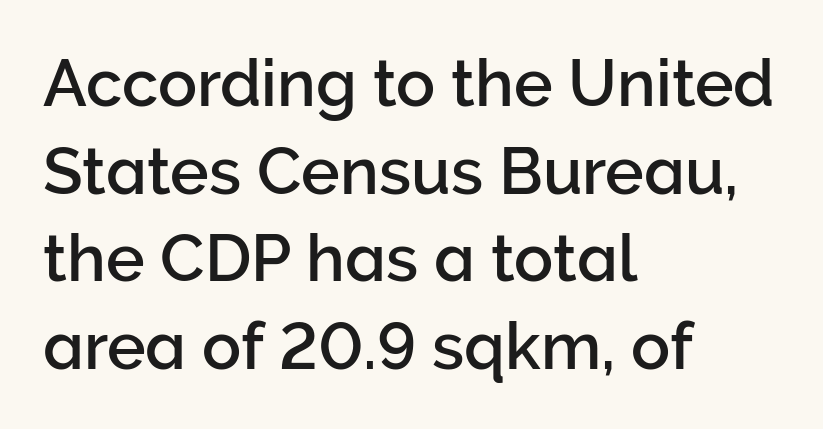
The image shows 65 px sans-serif type, upright; set left-aligned, normal line spacing (1.35x), normal letter spacing, not underlined; low stroke contrast and a medium x-height.
